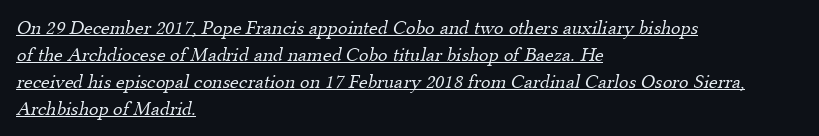
Q: Is the text bold? A: No.
Q: Is the text underlined? A: Yes.
Q: How is the paragraph aligned? A: Left-aligned.
Q: Is the spacing between letters normal or unusually wide? A: Normal.
Q: Is the spacing between lines tight, normal or loose? A: Normal.
